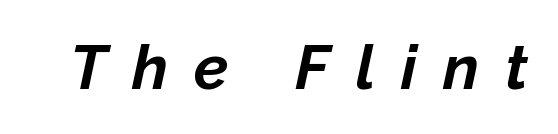
Q: Is the text bold? A: Yes.
Q: Is the text italic (slanted)? A: Yes, it leans right by about 12 degrees.
Q: Is the text underlined? A: No.
Q: Is the spacing between letters normal or unusually wide? A: Unusually wide.
Q: Width (condensed, normal, or wide)? A: Normal.
Q: Stroke contrast? A: Low.
Q: x-height? A: Medium.
Q: Monospaced? A: No.
